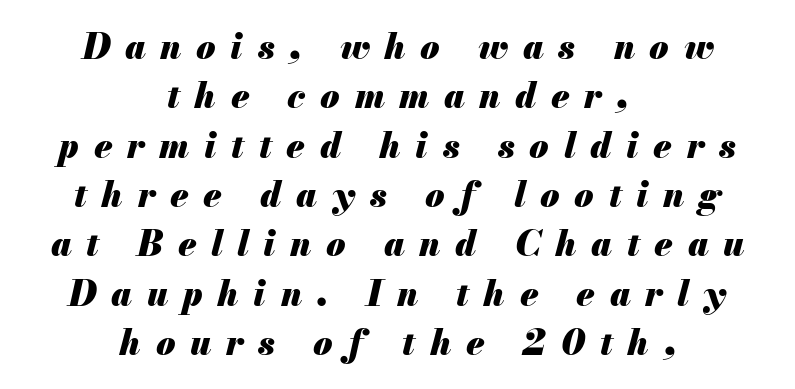
The image shows 35 px heavy type, italic (leaning right); set centered, normal line spacing (1.41x), unusually wide letter spacing (+0.42 em), not underlined; medium stroke contrast and a small x-height.
